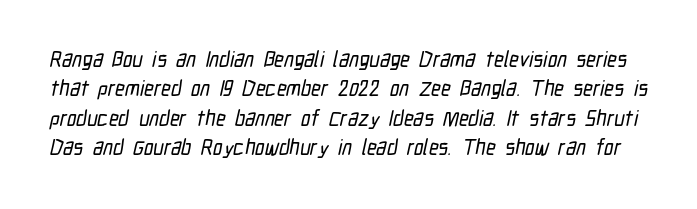
{"underline": "no", "line_spacing": "normal", "line_spacing_ratio": 1.4, "letter_spacing": "normal", "letter_spacing_em": 0.0, "glyph_px": 21}
